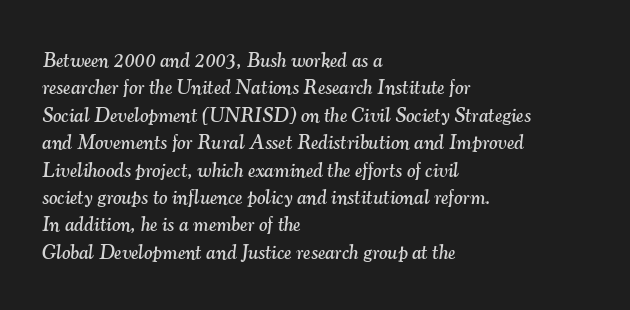
The image shows 20 px text type, italic (leaning right); set left-aligned, normal line spacing (1.37x), normal letter spacing, not underlined.
